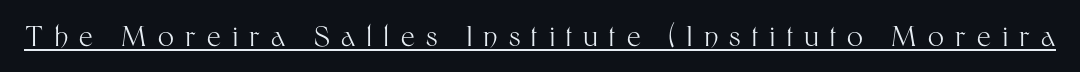
The font is comparable to plain body text, perhaps lighter. This is underlined copy, the kind a proofreader might mark for attention. This sample has the flowing, uneven cadence of proportional lettering. Do the letters lean? They stand straight.
